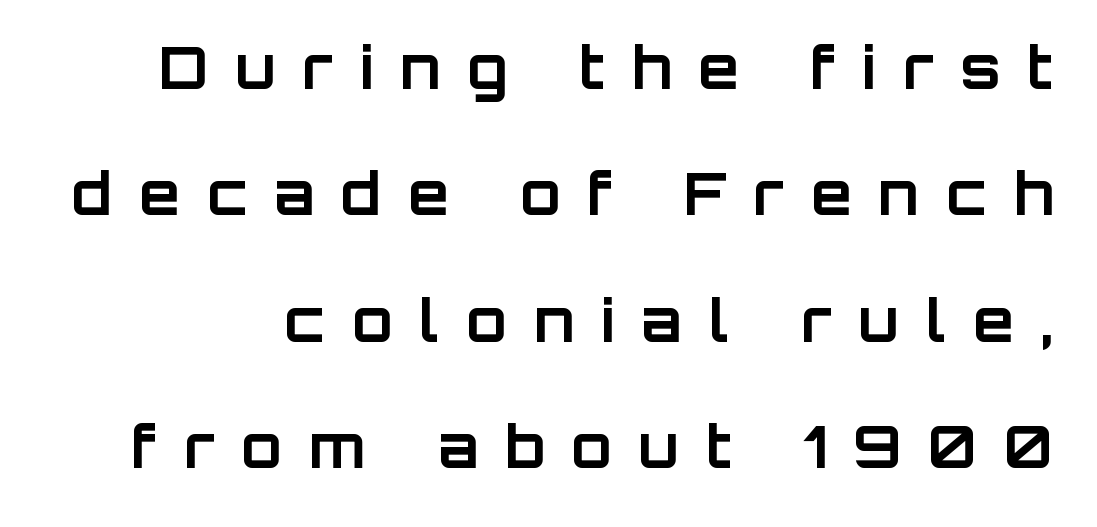
The image shows 59 px bold sans-serif type, upright; set loose line spacing (2.14x), unusually wide letter spacing (+0.45 em), not underlined; low stroke contrast and a large x-height.
